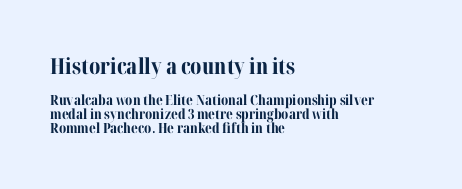
The image shows 22 px bold type, upright; set left-aligned, tight line spacing (1.01x), normal letter spacing, not underlined; the first (top) block is 1.57x larger.
